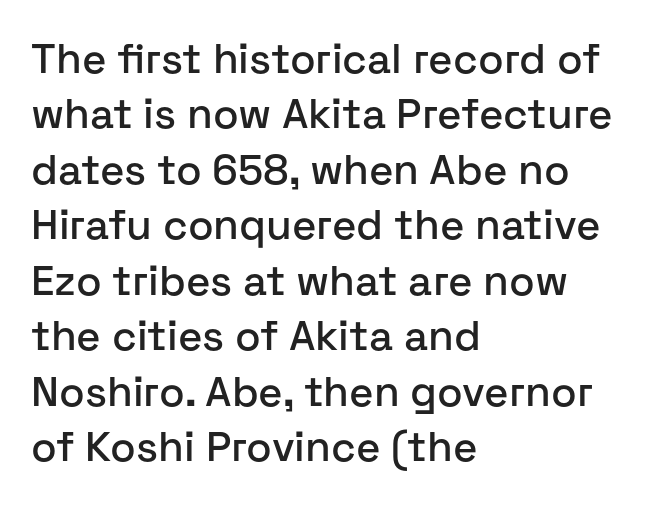
{"serif": "no", "italic": "no", "width": "normal", "stroke_contrast": "low", "x_height": "medium", "monospaced": "no", "underline": "no", "align": "left", "line_spacing": "normal", "line_spacing_ratio": 1.32, "letter_spacing": "normal", "letter_spacing_em": 0.0, "glyph_px": 42}
